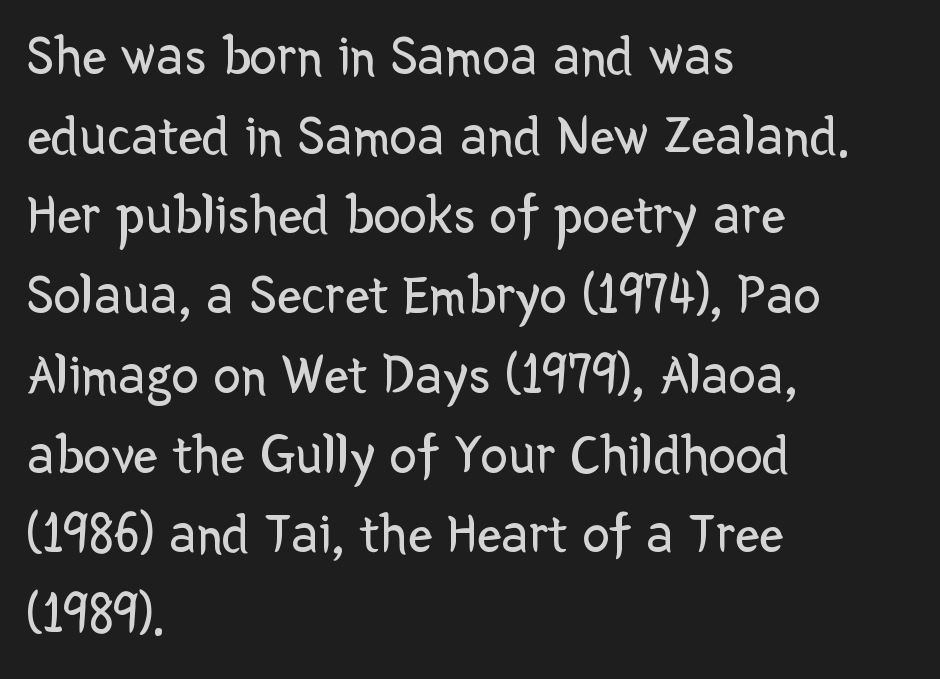
The passage shown has conventional tracking throughout. Check where the strokes stop: nothing finishes them off — pure sans. Weight: not bold — regular or lighter. Horizontally, the lines are justified to the leading edge only. This sample has the flowing, uneven cadence of proportional lettering. Italic? Not at all — the glyphs are vertical.
